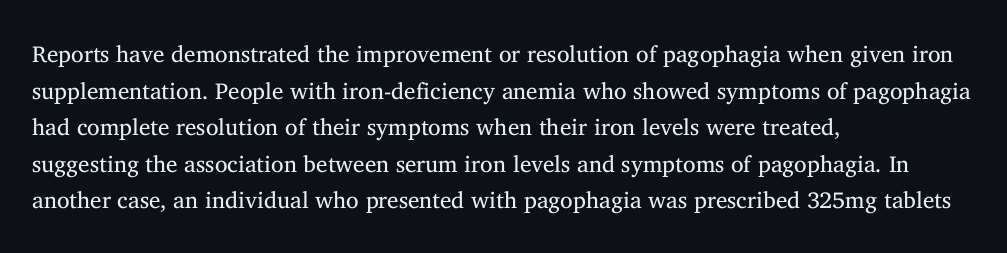
{"italic": "no", "bold": "no", "underline": "no", "align": "left", "line_spacing": "normal", "line_spacing_ratio": 1.59, "letter_spacing": "normal", "letter_spacing_em": 0.0, "glyph_px": 23}
